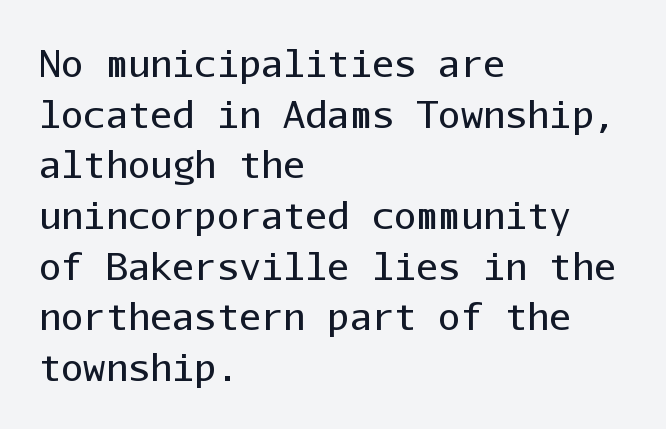
{"serif": "no", "italic": "no", "bold": "no", "weight": "regular", "width": "normal", "stroke_contrast": "low", "x_height": "medium", "monospaced": "yes", "underline": "no", "align": "left", "line_spacing": "normal", "line_spacing_ratio": 1.37, "letter_spacing": "normal", "letter_spacing_em": 0.0, "glyph_px": 37}
